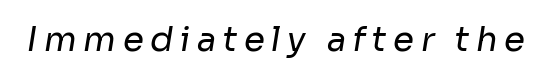
{"serif": "no", "bold": "no", "weight": "regular", "width": "normal", "stroke_contrast": "low", "x_height": "medium", "monospaced": "no", "underline": "no", "glyph_px": 34}
